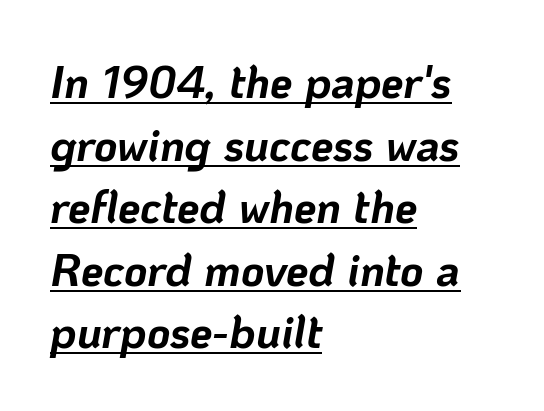
The image shows 45 px bold type, italic (leaning right); set left-aligned, normal line spacing (1.39x), normal letter spacing, underlined; low stroke contrast and a medium x-height.
